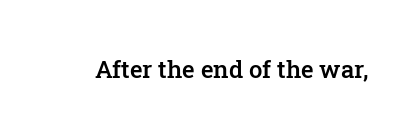
Q: Is the text bold? A: Semi-bold.
Q: Is the text italic (slanted)? A: No, it is upright.
Q: Is the text underlined? A: No.
Q: Is the spacing between letters normal or unusually wide? A: Normal.
